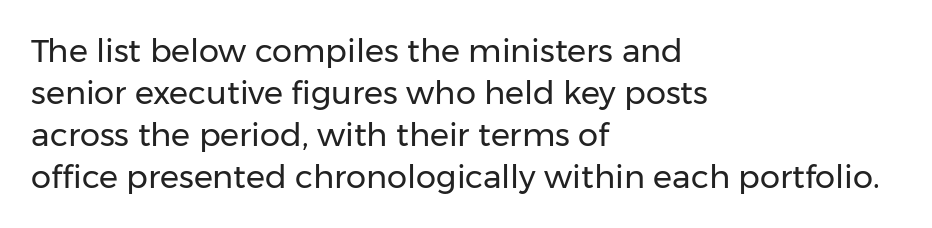
Stroke thickness stays within the range of a standard reading face or lighter. The lines are quadded left. Note the varied advance widths — an 'i' is clearly narrower than an 'm'. A clean baseline with only descenders dipping below it.
